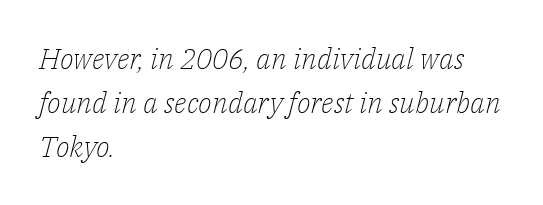
The image shows 29 px light serif type, italic (leaning right); set left-aligned, normal line spacing (1.52x), normal letter spacing, not underlined; low stroke contrast and a medium x-height.
